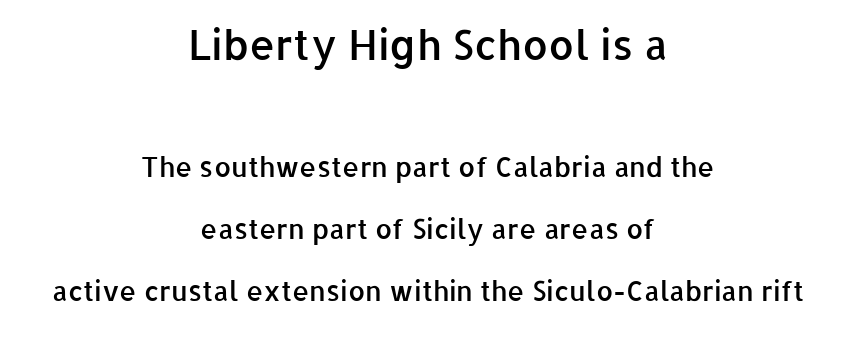
The image shows 41 px semibold sans-serif type, upright; set centered, loose line spacing (2.3x), normal letter spacing, not underlined; the first (top) block is 1.52x larger; low stroke contrast and a medium x-height.
